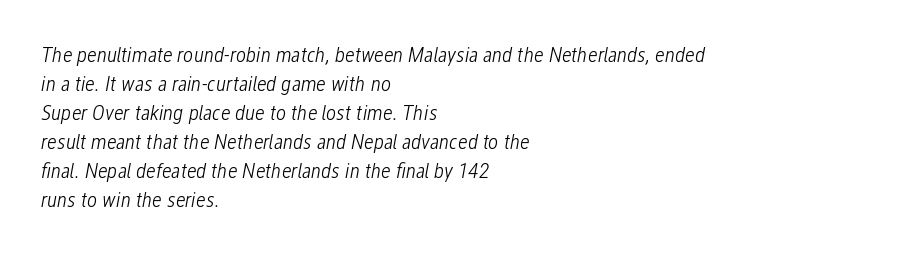
{"italic": "yes", "lean": "right", "slant_degrees": 12, "bold": "no", "underline": "no", "align": "left", "line_spacing": "normal", "line_spacing_ratio": 1.32, "letter_spacing": "normal", "letter_spacing_em": 0.0, "glyph_px": 22}
